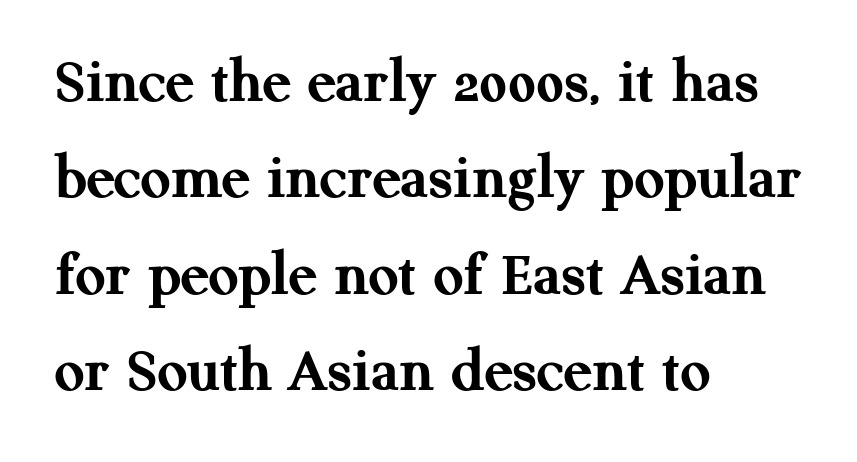
{"serif": "yes", "italic": "no", "bold": "yes", "weight": "semibold", "width": "normal", "stroke_contrast": "medium", "x_height": "medium", "monospaced": "no", "underline": "no", "align": "left", "line_spacing": "normal", "line_spacing_ratio": 1.46, "letter_spacing": "normal", "letter_spacing_em": 0.0, "glyph_px": 66}
